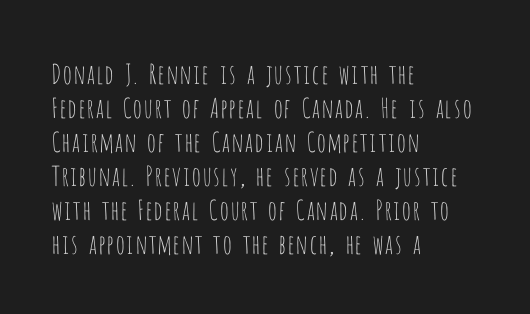
The image shows 27 px text type, upright; set left-aligned, normal line spacing (1.26x), normal letter spacing, not underlined.
